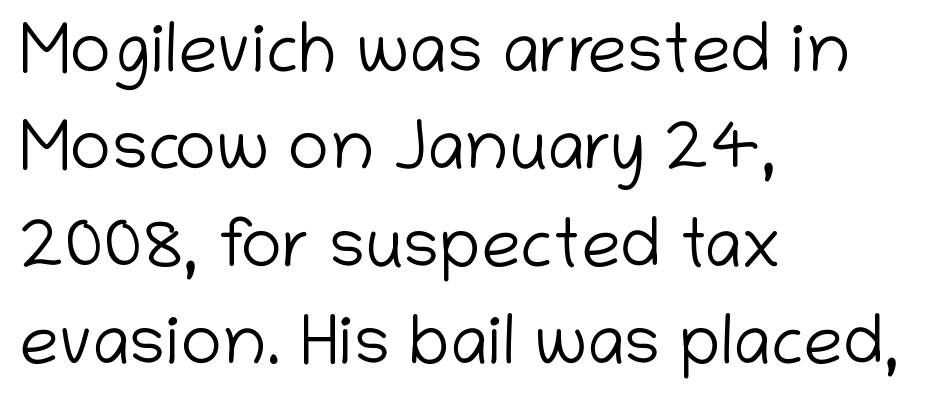
The tracking reads as untouched default to a designer's eye. Letters rest on an invisible, unmarked baseline. A typesetter would call this proportional, since set widths differ per character. The passage shown is typeset with a sans-serif family.
